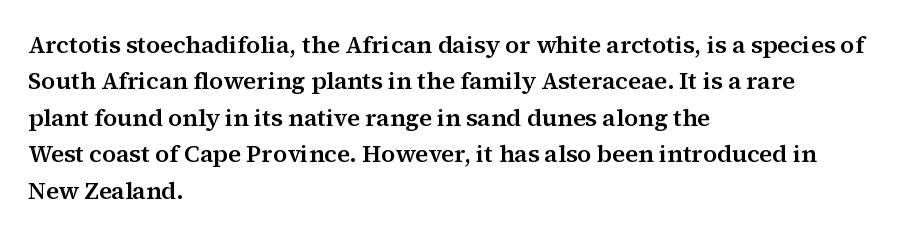
The image shows 24 px text type, upright; set left-aligned, normal line spacing (1.52x), normal letter spacing, not underlined.
